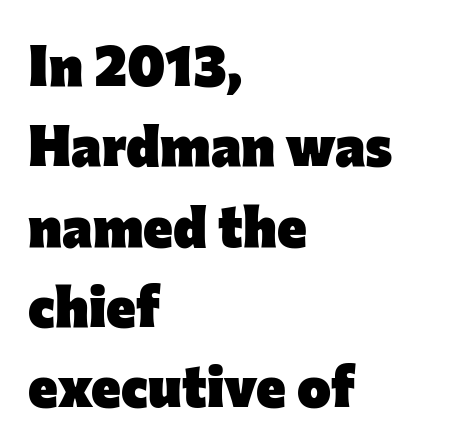
Q: Is the text bold? A: Yes.
Q: Is the text italic (slanted)? A: No, it is upright.
Q: Is the typeface a serif or a sans-serif typeface? A: Sans-serif.
Q: Is the text underlined? A: No.
Q: How is the paragraph aligned? A: Left-aligned.
Q: Is the spacing between letters normal or unusually wide? A: Normal.
Q: Is the spacing between lines tight, normal or loose? A: Normal.
Q: Width (condensed, normal, or wide)? A: Normal.
Q: Stroke contrast? A: Low.
Q: x-height? A: Medium.
Q: Monospaced? A: No.
